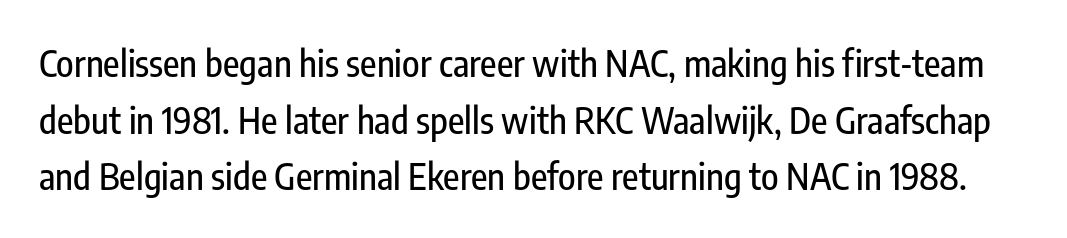
Q: Is the text italic (slanted)? A: No, it is upright.
Q: Is the typeface a serif or a sans-serif typeface? A: Sans-serif.
Q: Is the text underlined? A: No.
Q: Is the spacing between letters normal or unusually wide? A: Normal.
Q: Is the spacing between lines tight, normal or loose? A: Normal.
Q: Width (condensed, normal, or wide)? A: Condensed.
Q: Stroke contrast? A: Low.
Q: x-height? A: Medium.
Q: Monospaced? A: No.
